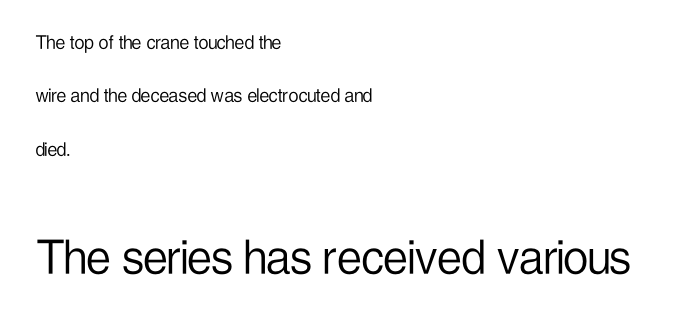
Do the letters lean? They stand straight. The vertical gap from one line to the next is large. Block two is the big one; block one sits smaller above it. The passage shown has conventional tracking throughout. The baseline area is clear. The rendering uses natural spacing where letterforms have individual widths.
